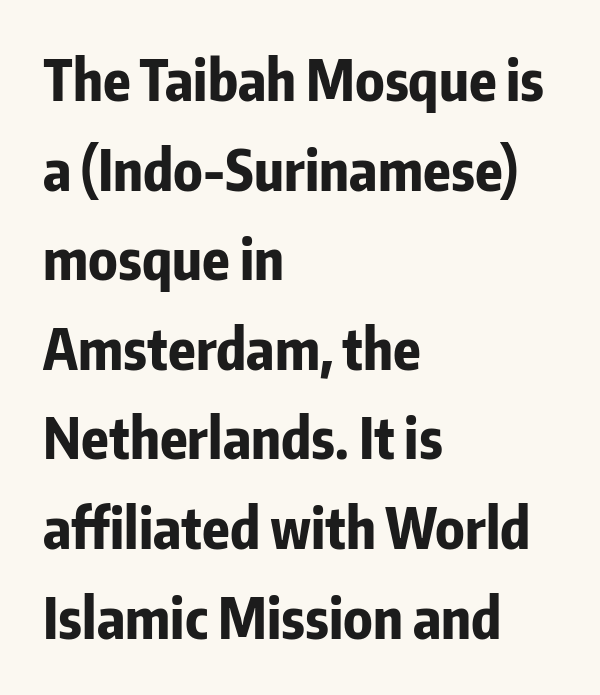
Horizontal alignment here is leftward, the default for most running prose. A bare baseline throughout the passage. Letter spacing: default. Think of a printed novel: that variable character pitch is what you see here. The characters display no serif detailing; their extremities are plain. Unlike italic type, these characters show no tilt at all.
